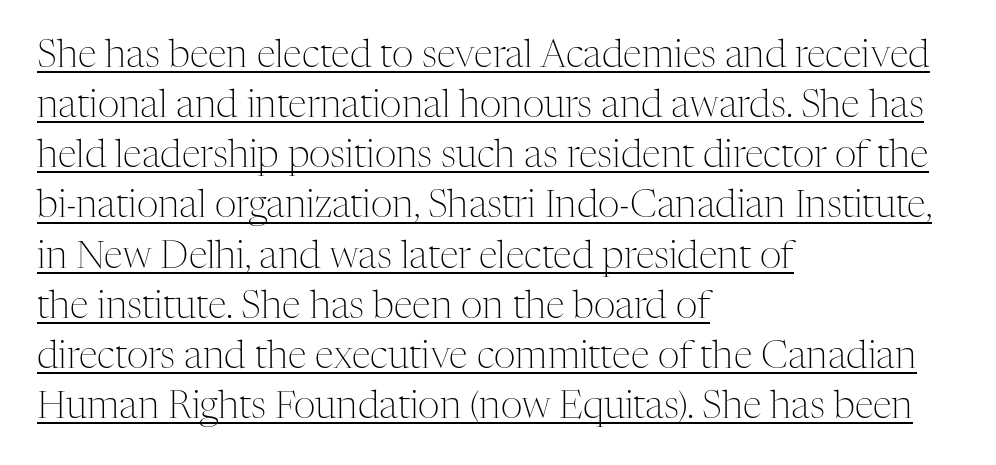
To sum up the face: it has serifs. Here the designer chose a conventional face with non-uniform glyph widths. Is the type heavy? It reads as light-to-regular instead. Designer's note — italics off, roman on. Summary of vertical rhythm: regular, with standard interline spacing.
